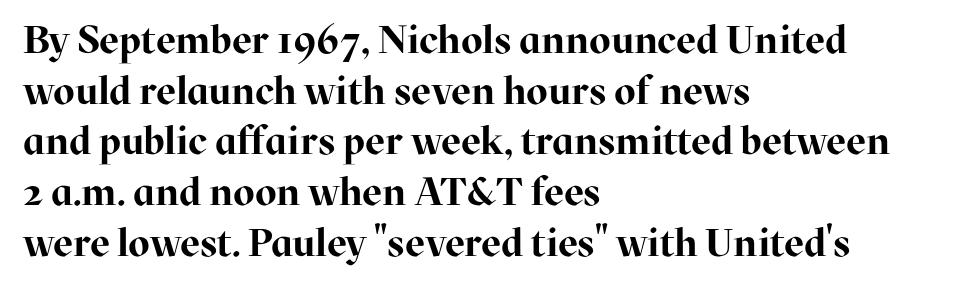
The image shows 39 px bold serif type, upright; set left-aligned, normal line spacing (1.3x), normal letter spacing, not underlined; high stroke contrast and a medium x-height.
